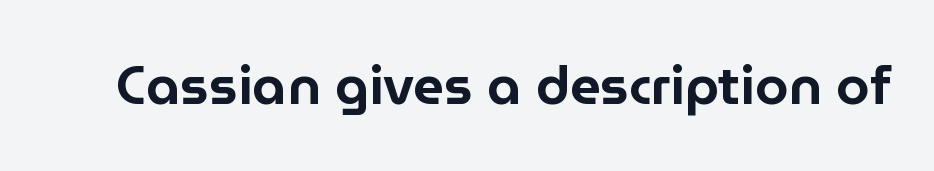
The image shows 54 px sans-serif type, upright; set normal letter spacing, not underlined; low stroke contrast and a medium x-height.
